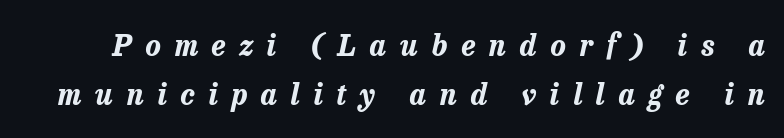
Q: Is the text bold? A: Yes.
Q: Is the text italic (slanted)? A: Yes, it leans right by about 13 degrees.
Q: Is the text underlined? A: No.
Q: Is the spacing between letters normal or unusually wide? A: Unusually wide.
Q: Is the spacing between lines tight, normal or loose? A: Normal.
Q: Width (condensed, normal, or wide)? A: Normal.
Q: Stroke contrast? A: Low.
Q: x-height? A: Medium.
Q: Monospaced? A: No.
